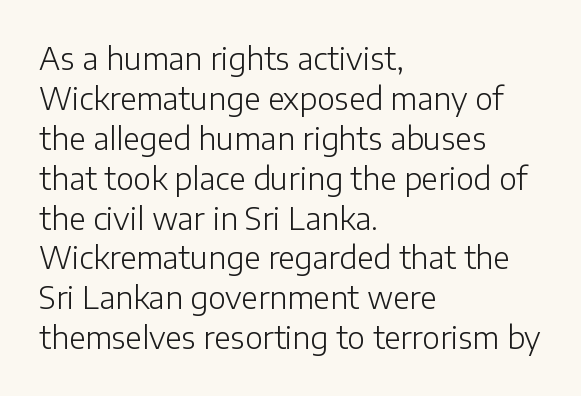
Q: Is the text bold? A: No.
Q: Is the text italic (slanted)? A: No, it is upright.
Q: Is the typeface a serif or a sans-serif typeface? A: Sans-serif.
Q: Is the text underlined? A: No.
Q: How is the paragraph aligned? A: Left-aligned.
Q: Is the spacing between letters normal or unusually wide? A: Normal.
Q: Is the spacing between lines tight, normal or loose? A: Normal.
Q: Width (condensed, normal, or wide)? A: Normal.
Q: Stroke contrast? A: Low.
Q: x-height? A: Medium.
Q: Monospaced? A: No.
